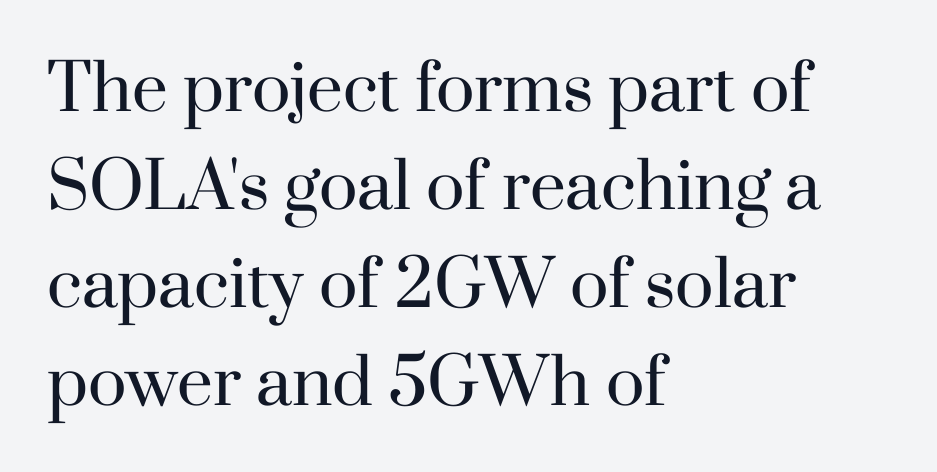
{"serif": "yes", "italic": "no", "bold": "no", "weight": "regular", "width": "normal", "stroke_contrast": "high", "x_height": "small", "monospaced": "no", "underline": "no", "align": "left", "line_spacing": "normal", "line_spacing_ratio": 1.53, "letter_spacing": "normal", "letter_spacing_em": 0.0, "glyph_px": 64}
